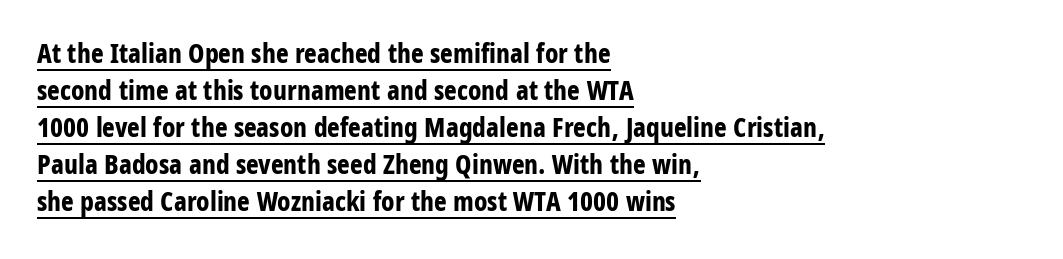
{"italic": "no", "bold": "yes", "underline": "yes", "align": "left", "line_spacing": "normal", "line_spacing_ratio": 1.37, "letter_spacing": "normal", "letter_spacing_em": 0.0, "glyph_px": 27}
